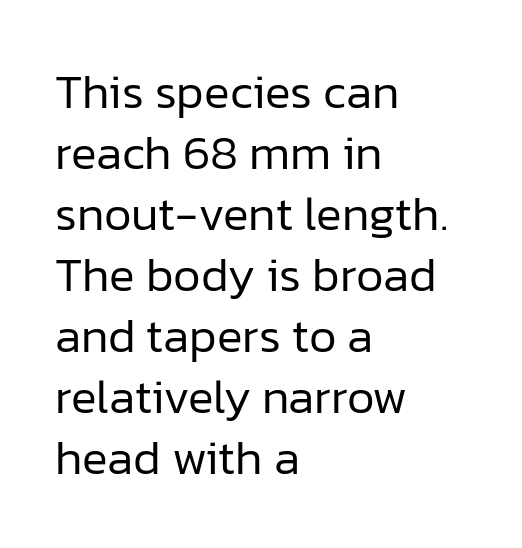
{"serif": "no", "italic": "no", "bold": "no", "weight": "regular", "width": "normal", "stroke_contrast": "low", "x_height": "medium", "monospaced": "no", "underline": "no", "align": "left", "line_spacing": "normal", "line_spacing_ratio": 1.27, "letter_spacing": "normal", "letter_spacing_em": 0.0, "glyph_px": 48}
